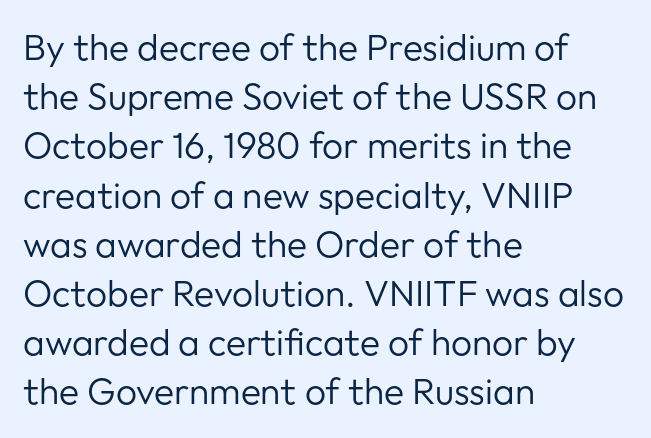
Q: Is the text bold? A: No.
Q: Is the text italic (slanted)? A: No, it is upright.
Q: Is the typeface a serif or a sans-serif typeface? A: Sans-serif.
Q: Is the text underlined? A: No.
Q: How is the paragraph aligned? A: Left-aligned.
Q: Is the spacing between letters normal or unusually wide? A: Normal.
Q: Is the spacing between lines tight, normal or loose? A: Normal.
Q: Width (condensed, normal, or wide)? A: Normal.
Q: Stroke contrast? A: Low.
Q: x-height? A: Medium.
Q: Monospaced? A: No.
